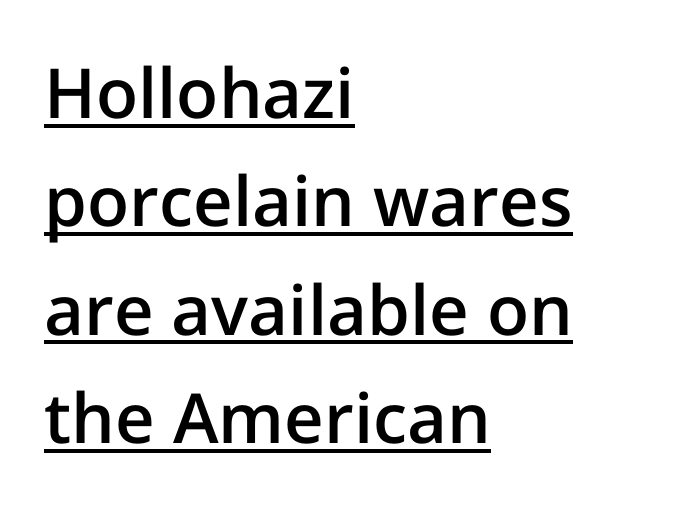
Q: Is the text bold? A: Semi-bold.
Q: Is the text italic (slanted)? A: No, it is upright.
Q: Is the typeface a serif or a sans-serif typeface? A: Sans-serif.
Q: Is the text underlined? A: Yes.
Q: How is the paragraph aligned? A: Left-aligned.
Q: Is the spacing between letters normal or unusually wide? A: Normal.
Q: Is the spacing between lines tight, normal or loose? A: Normal.
Q: Width (condensed, normal, or wide)? A: Normal.
Q: Stroke contrast? A: Low.
Q: x-height? A: Medium.
Q: Monospaced? A: No.
